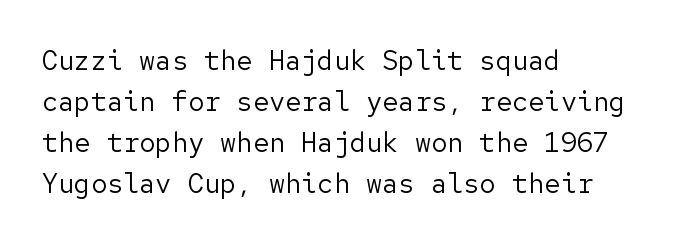
{"italic": "no", "bold": "no", "underline": "no", "align": "left", "line_spacing": "normal", "line_spacing_ratio": 1.52, "letter_spacing": "normal", "letter_spacing_em": 0.0, "glyph_px": 27}
